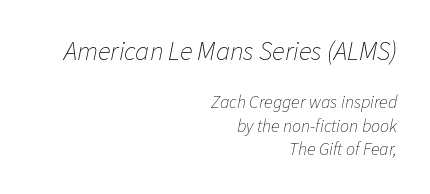
{"italic": "yes", "lean": "right", "slant_degrees": 11, "bold": "no", "underline": "no", "align": "right", "line_spacing": "normal", "line_spacing_ratio": 1.31, "letter_spacing": "normal", "letter_spacing_em": 0.0, "larger_block": "first", "size_ratio": 1.5, "glyph_px": 27}
